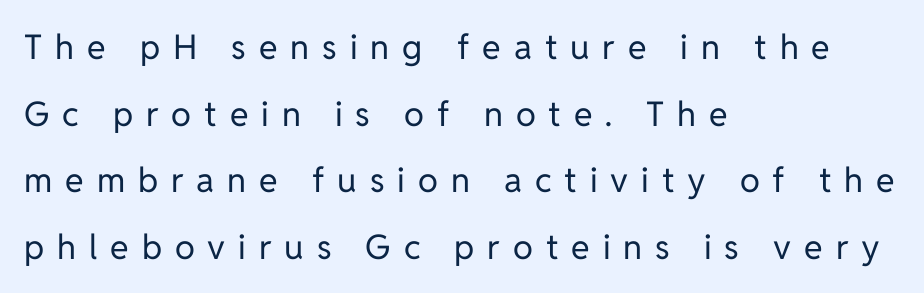
Letters have the restrained weight of plain body copy at most. Do the characters align in a grid? No, the font is proportional. Caption: expanded tracking, letters set apart. A bare baseline throughout the passage. In terms of posture, this sample is upright. The rendering shows plain stroke endings on the letterforms — a sans-serif design.
